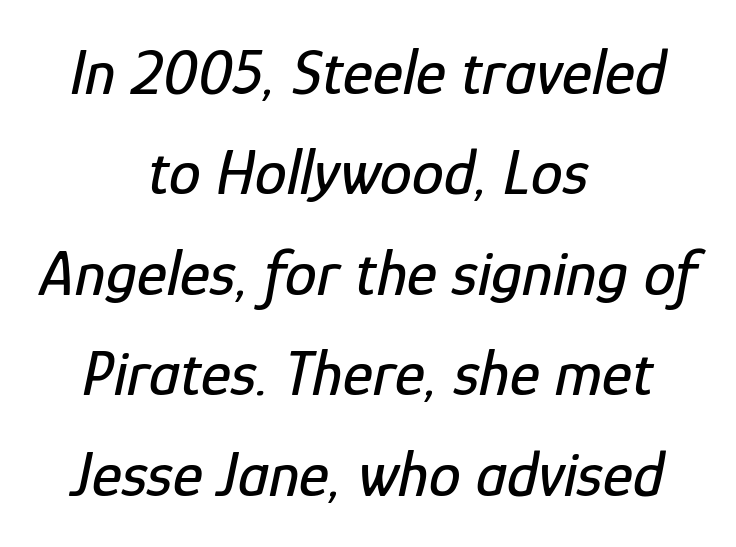
Spacing between characters is what you'd get straight out of the box. The letters advance in unequal steps, a hallmark of proportional type. Reading down the column, the eye jumps a familiar distance to each next line. Both edges are ragged and mirror each other, which tells us the setting is centered. Emphasis-style slanted type is in use.
